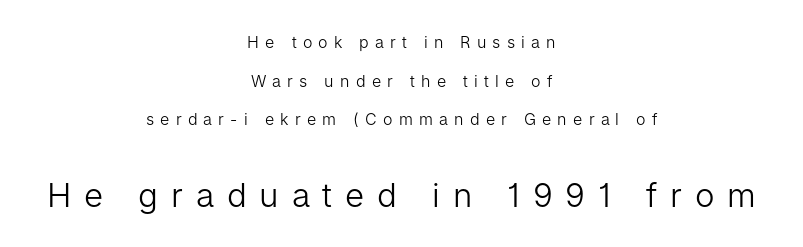
Q: Is the text bold? A: No.
Q: Is the text italic (slanted)? A: No, it is upright.
Q: Is the typeface a serif or a sans-serif typeface? A: Sans-serif.
Q: Is the text underlined? A: No.
Q: How is the paragraph aligned? A: Centered.
Q: Is the spacing between letters normal or unusually wide? A: Unusually wide.
Q: Is the spacing between lines tight, normal or loose? A: Loose.
Q: Which block of text is set in a larger size, the first (top) or the second (bottom)? A: The second (bottom) one.
Q: Width (condensed, normal, or wide)? A: Normal.
Q: Stroke contrast? A: Low.
Q: x-height? A: Medium.
Q: Monospaced? A: No.
